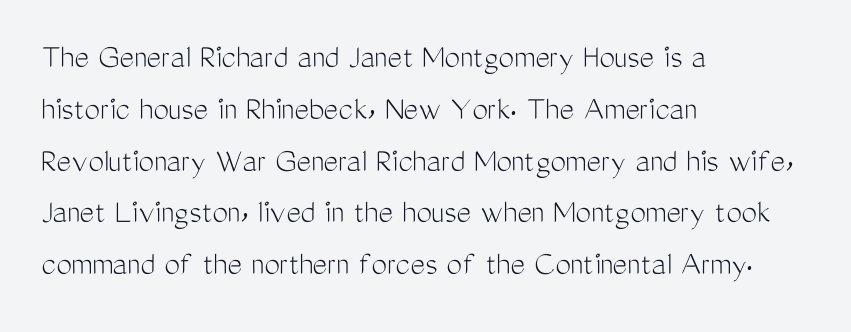
Notice how the stems are strictly vertical — no italics here. Descender tails drop into unmarked territory. Stems here are at most as thick as an everyday book face. These lines are rendered in a variable-pitch font. The glyphs in this specimen are sans serif. The letterforms sit shoulder to shoulder at normal distance.
